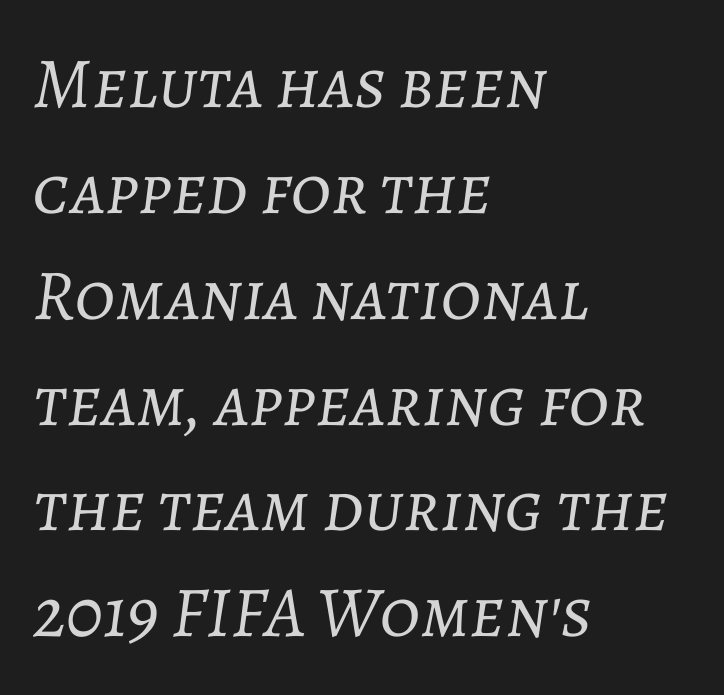
The image shows 72 px light type, italic (leaning right); set left-aligned, normal line spacing (1.47x), normal letter spacing, not underlined; low stroke contrast and a medium x-height.
